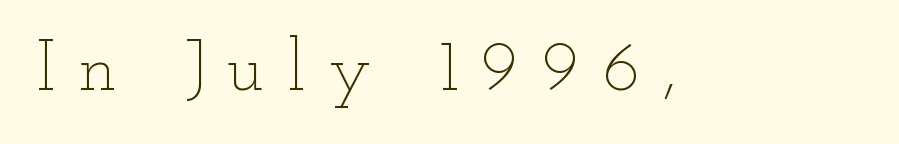
Q: Is the text bold? A: No.
Q: Is the text italic (slanted)? A: No, it is upright.
Q: Is the text underlined? A: No.
Q: Is the spacing between letters normal or unusually wide? A: Unusually wide.
Q: Width (condensed, normal, or wide)? A: Wide.
Q: Stroke contrast? A: Low.
Q: x-height? A: Small.
Q: Monospaced? A: No.
